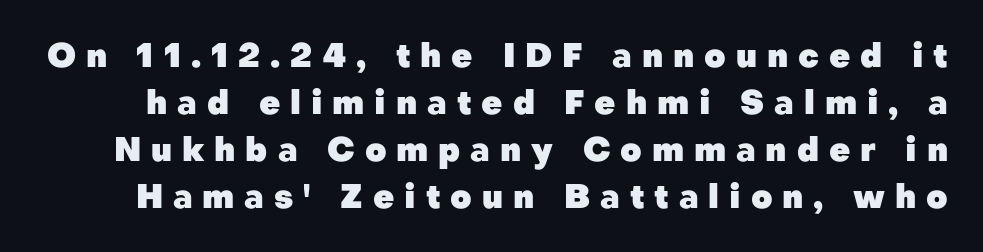
{"serif": "no", "italic": "no", "bold": "yes", "weight": "heavy", "width": "normal", "stroke_contrast": "low", "x_height": "medium", "monospaced": "no", "underline": "no", "line_spacing": "normal", "line_spacing_ratio": 1.42, "letter_spacing": "wide", "letter_spacing_em": 0.3, "glyph_px": 33}
